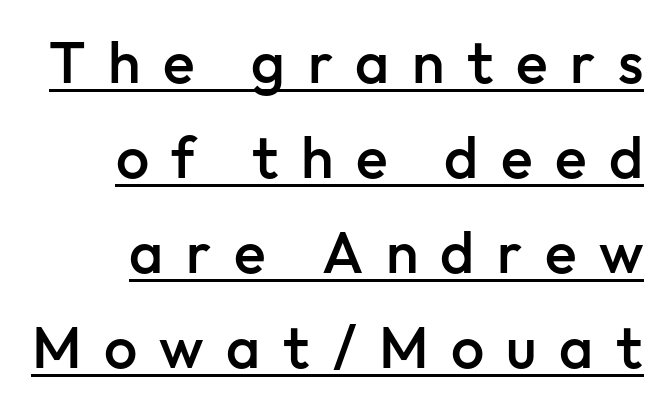
{"serif": "no", "italic": "no", "bold": "semi", "weight": "semibold", "width": "normal", "stroke_contrast": "low", "x_height": "medium", "monospaced": "no", "underline": "yes", "line_spacing": "normal", "line_spacing_ratio": 1.61, "letter_spacing": "wide", "letter_spacing_em": 0.38, "glyph_px": 59}
